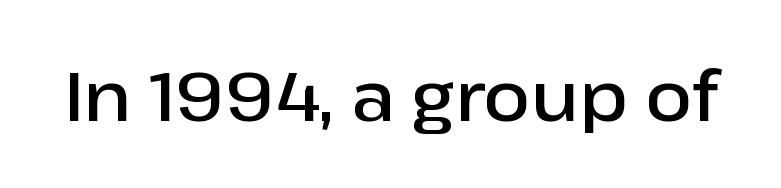
{"serif": "no", "italic": "no", "bold": "semi", "weight": "semibold", "width": "normal", "stroke_contrast": "low", "x_height": "medium", "monospaced": "no", "underline": "no", "letter_spacing": "normal", "letter_spacing_em": 0.0, "glyph_px": 69}
